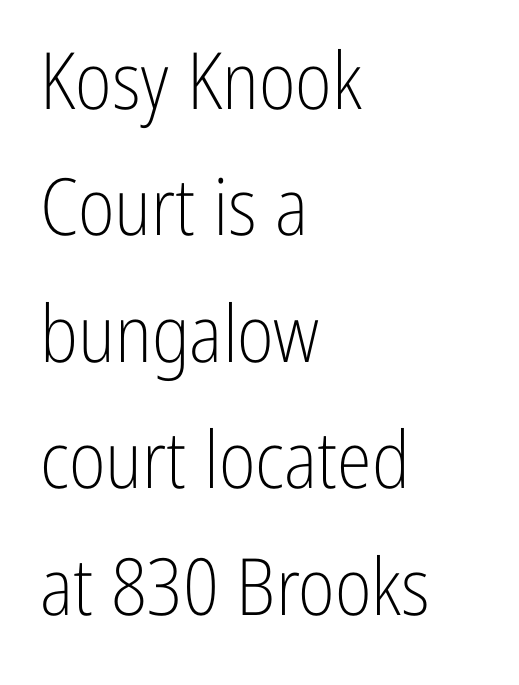
You could not count columns in this text — the font is proportionally spaced. Does the lettering tilt? It doesn't — this is upright. Leading: standard. Serifs: no, the terminals of the letterforms are clean.
